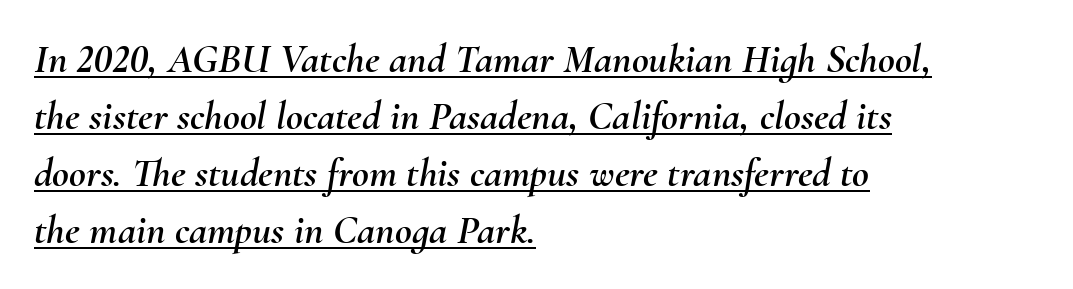
Q: Is the text italic (slanted)? A: Yes, it leans right by about 10 degrees.
Q: Is the text underlined? A: Yes.
Q: How is the paragraph aligned? A: Left-aligned.
Q: Is the spacing between letters normal or unusually wide? A: Normal.
Q: Is the spacing between lines tight, normal or loose? A: Normal.
Q: Width (condensed, normal, or wide)? A: Normal.
Q: Stroke contrast? A: Medium.
Q: x-height? A: Small.
Q: Monospaced? A: No.
